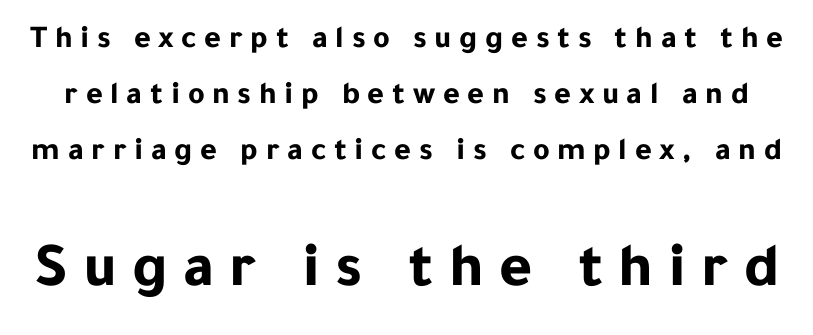
Reading top to bottom, the characters get bigger at the block break. The lettering stays uniformly vertical, giving the passage a roman look. Character widths vary here, with narrow letters taking less room than wide ones. How heavy is the stroke? Heavy — this is a bold. Loose tracking; the words dissolve into strings of separated letters.
